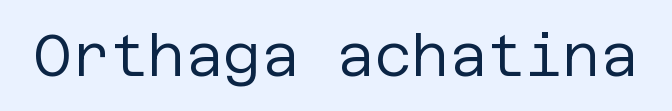
{"serif": "no", "italic": "no", "bold": "no", "weight": "regular", "width": "normal", "stroke_contrast": "low", "x_height": "large", "underline": "no", "letter_spacing": "normal", "letter_spacing_em": 0.0, "glyph_px": 58}
